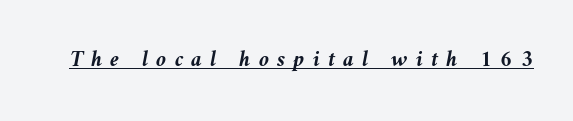
{"italic": "yes", "lean": "left", "slant_degrees": 9, "bold": "yes", "underline": "yes", "letter_spacing": "wide", "letter_spacing_em": 0.35, "glyph_px": 23}
